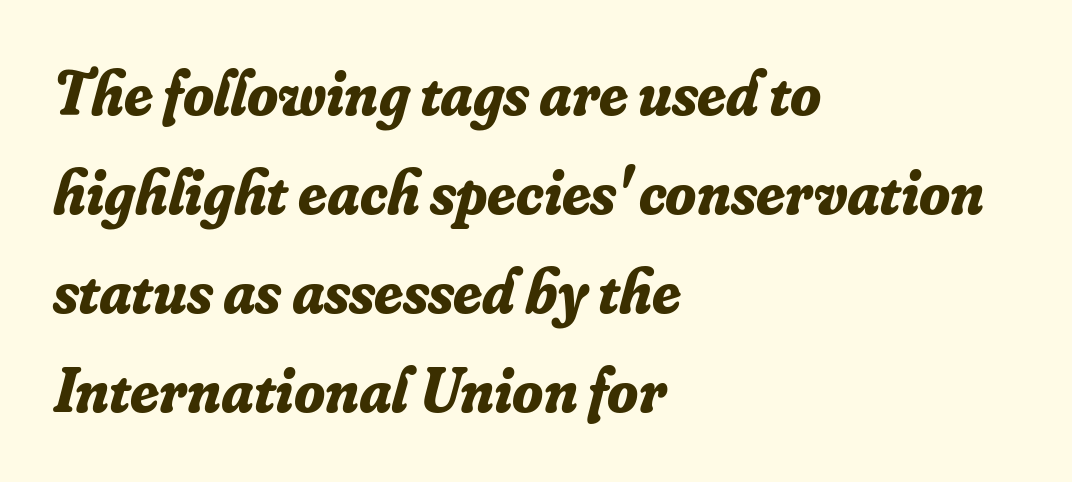
Q: Is the text bold? A: Yes.
Q: Is the text italic (slanted)? A: Yes, it leans right by about 16 degrees.
Q: Is the typeface a serif or a sans-serif typeface? A: Serif.
Q: Is the text underlined? A: No.
Q: How is the paragraph aligned? A: Left-aligned.
Q: Is the spacing between letters normal or unusually wide? A: Normal.
Q: Is the spacing between lines tight, normal or loose? A: Normal.
Q: Width (condensed, normal, or wide)? A: Normal.
Q: Stroke contrast? A: Low.
Q: x-height? A: Small.
Q: Monospaced? A: No.
